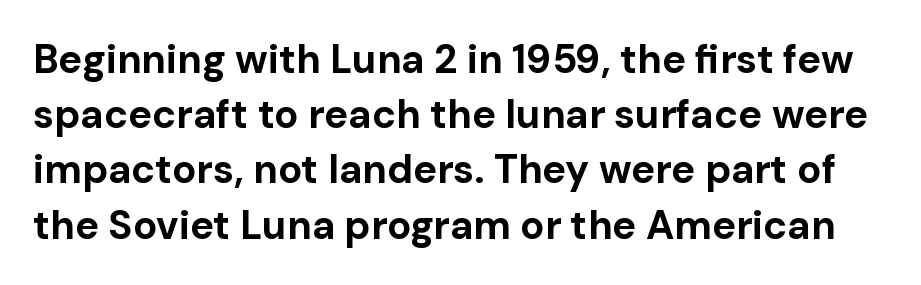
Interline gaps are of average width in this sample. Think of a printed novel: that variable character pitch is what you see here. The passage shown is not underscored anywhere. A typesetter would mark this as roman, not italic.
